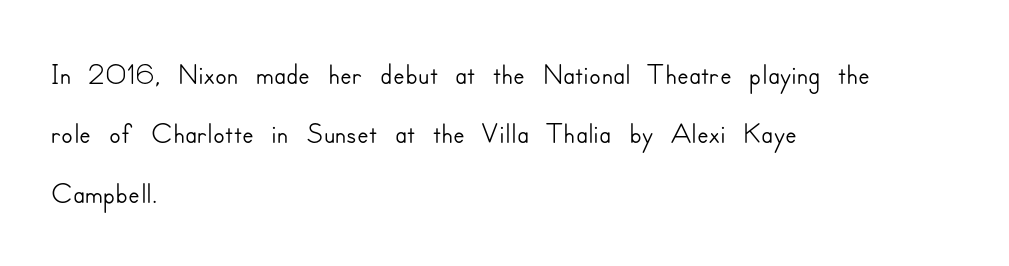
Q: Is the text italic (slanted)? A: No, it is upright.
Q: Is the typeface a serif or a sans-serif typeface? A: Sans-serif.
Q: Is the text underlined? A: No.
Q: How is the paragraph aligned? A: Left-aligned.
Q: Is the spacing between letters normal or unusually wide? A: Normal.
Q: Is the spacing between lines tight, normal or loose? A: Normal.
Q: Width (condensed, normal, or wide)? A: Normal.
Q: Stroke contrast? A: Low.
Q: x-height? A: Small.
Q: Monospaced? A: No.
